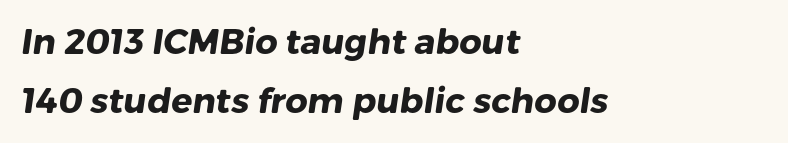
The image shows 35 px heavy sans-serif type; set left-aligned, normal line spacing (1.7x), normal letter spacing, not underlined; low stroke contrast and a medium x-height.
